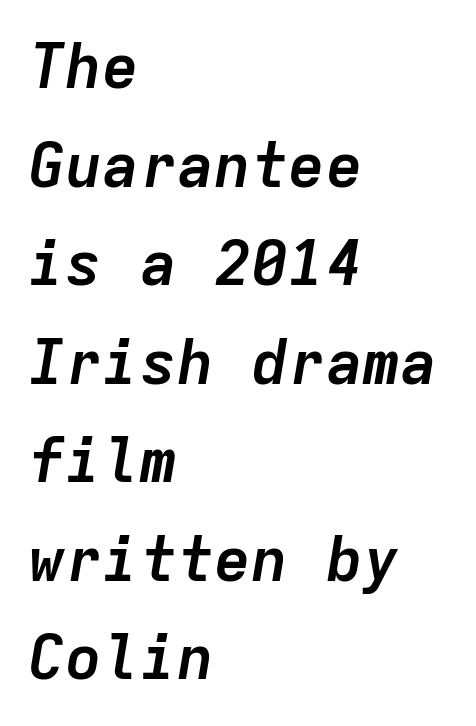
{"italic": "yes", "lean": "right", "slant_degrees": 9, "bold": "yes", "weight": "semibold", "width": "normal", "stroke_contrast": "low", "x_height": "medium", "monospaced": "yes", "underline": "no", "align": "left", "line_spacing": "normal", "line_spacing_ratio": 1.59, "letter_spacing": "normal", "letter_spacing_em": 0.0, "glyph_px": 62}
